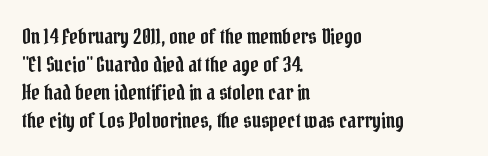
Q: Is the text italic (slanted)? A: No, it is upright.
Q: Is the text underlined? A: No.
Q: How is the paragraph aligned? A: Left-aligned.
Q: Is the spacing between letters normal or unusually wide? A: Normal.
Q: Is the spacing between lines tight, normal or loose? A: Normal.
